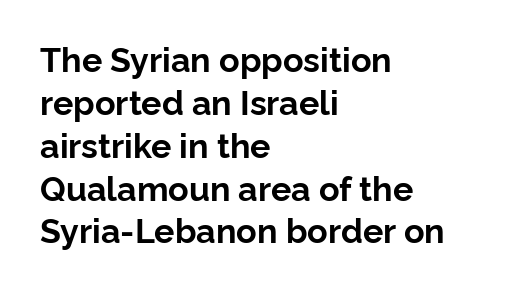
Q: Is the text bold? A: Yes.
Q: Is the text italic (slanted)? A: No, it is upright.
Q: Is the typeface a serif or a sans-serif typeface? A: Sans-serif.
Q: Is the text underlined? A: No.
Q: How is the paragraph aligned? A: Left-aligned.
Q: Is the spacing between letters normal or unusually wide? A: Normal.
Q: Is the spacing between lines tight, normal or loose? A: Normal.
Q: Width (condensed, normal, or wide)? A: Normal.
Q: Stroke contrast? A: Low.
Q: x-height? A: Medium.
Q: Monospaced? A: No.
